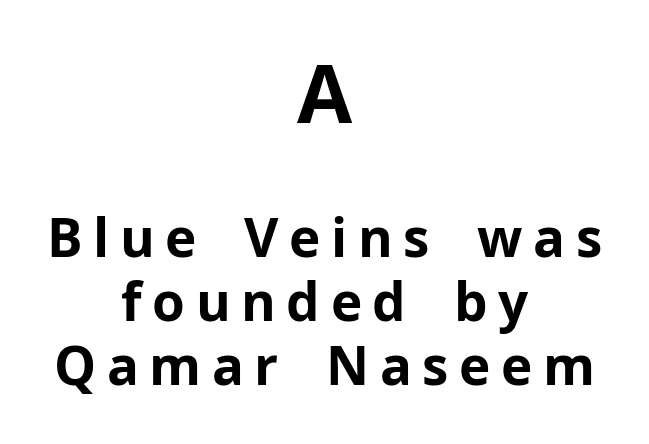
The image shows 80 px bold sans-serif type, upright; set centered, line spacing 1.21x, unusually wide letter spacing (+0.2 em), not underlined; the first (top) block is 1.51x larger; low stroke contrast and a medium x-height.
